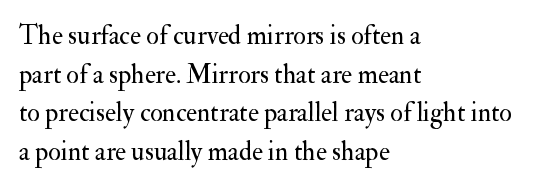
The image shows 26 px text type, upright; set left-aligned, normal line spacing (1.49x), normal letter spacing, not underlined.
